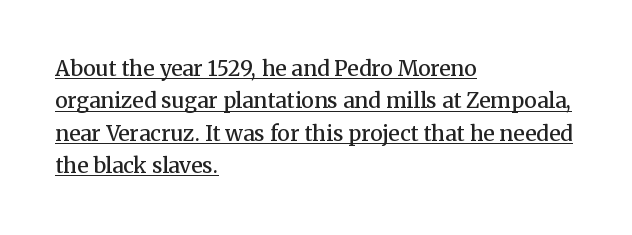
The image shows 21 px text type, upright; set left-aligned, normal line spacing (1.54x), normal letter spacing, underlined.
